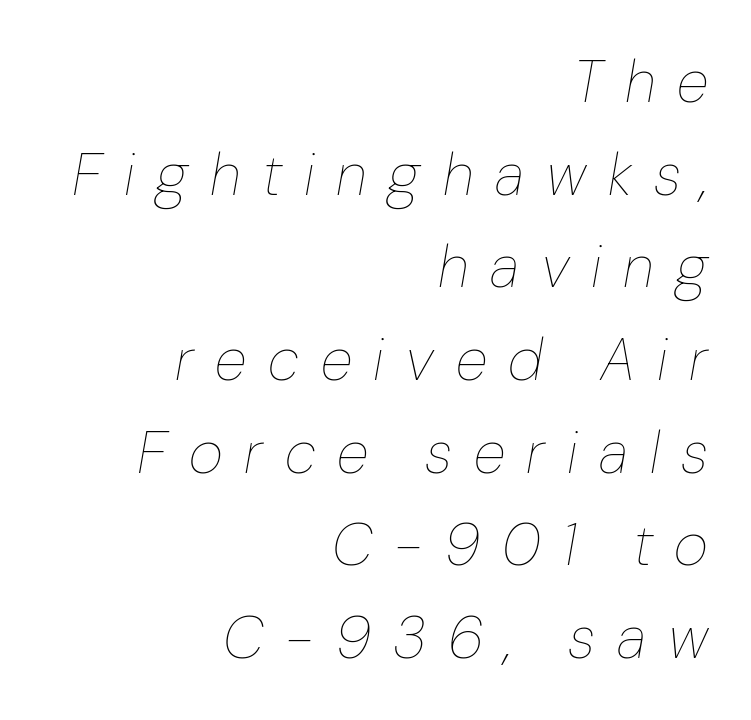
The image shows 59 px thin type, italic (leaning right); set right-aligned, normal line spacing (1.57x), unusually wide letter spacing (+0.37 em), not underlined; low stroke contrast and a medium x-height.
